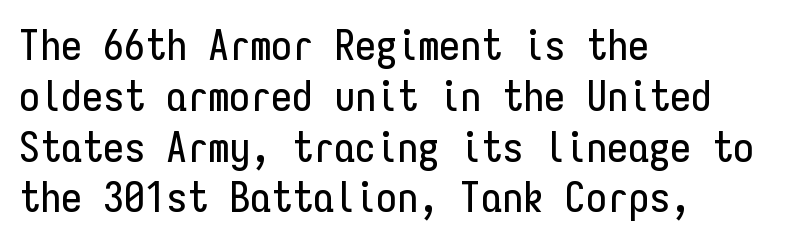
The image shows 42 px condensed sans-serif type, upright, monospaced; set left-aligned, line spacing 1.21x, normal letter spacing, not underlined; low stroke contrast and a medium x-height.
